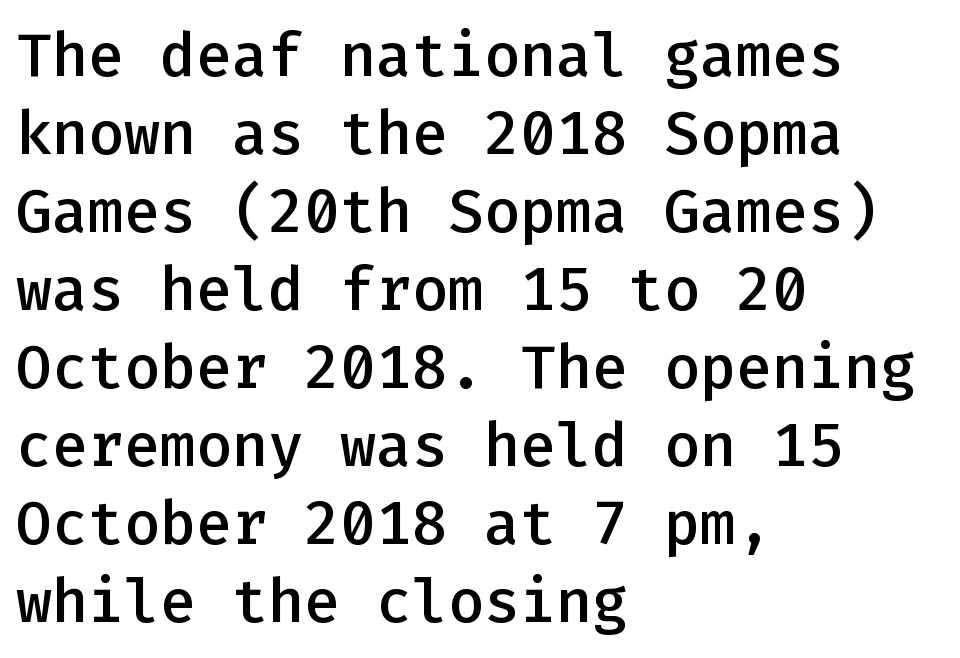
Q: Is the text bold? A: Semi-bold.
Q: Is the text italic (slanted)? A: No, it is upright.
Q: Is the typeface a serif or a sans-serif typeface? A: Sans-serif.
Q: Is the text underlined? A: No.
Q: How is the paragraph aligned? A: Left-aligned.
Q: Is the spacing between letters normal or unusually wide? A: Normal.
Q: Is the spacing between lines tight, normal or loose? A: Normal.
Q: Width (condensed, normal, or wide)? A: Normal.
Q: Stroke contrast? A: Low.
Q: x-height? A: Medium.
Q: Monospaced? A: Yes.
